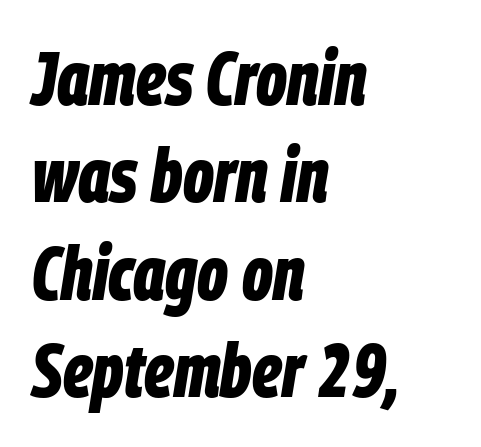
{"italic": "yes", "lean": "right", "slant_degrees": 9, "bold": "yes", "weight": "bold", "width": "condensed", "stroke_contrast": "low", "x_height": "large", "monospaced": "no", "underline": "no", "align": "left", "line_spacing": "normal", "line_spacing_ratio": 1.3, "letter_spacing": "normal", "letter_spacing_em": 0.0, "glyph_px": 75}
